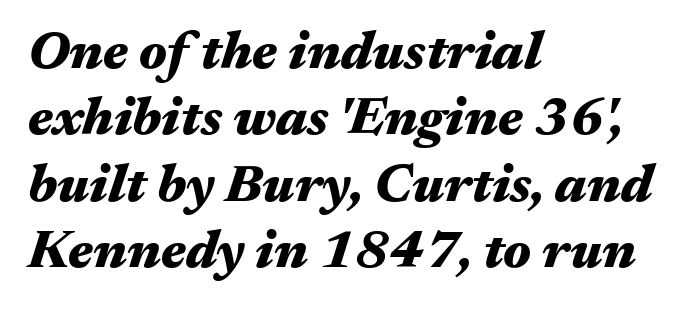
The image shows 54 px heavy, wide type, italic (leaning right); set left-aligned, line spacing 1.23x, normal letter spacing, not underlined; medium stroke contrast and a medium x-height.
